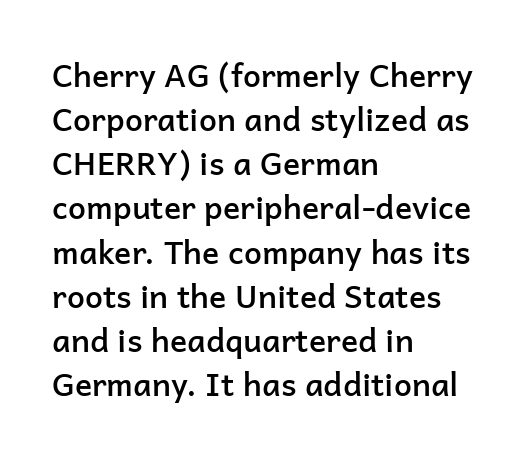
Q: Is the text bold? A: Semi-bold.
Q: Is the text italic (slanted)? A: No, it is upright.
Q: Is the typeface a serif or a sans-serif typeface? A: Sans-serif.
Q: Is the text underlined? A: No.
Q: How is the paragraph aligned? A: Left-aligned.
Q: Is the spacing between letters normal or unusually wide? A: Normal.
Q: Is the spacing between lines tight, normal or loose? A: Normal.
Q: Width (condensed, normal, or wide)? A: Normal.
Q: Stroke contrast? A: Low.
Q: x-height? A: Medium.
Q: Monospaced? A: No.
